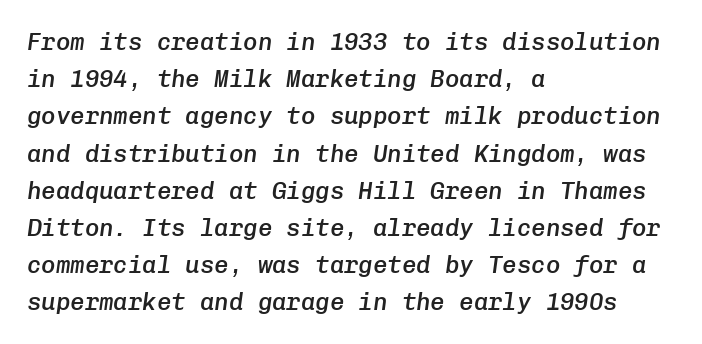
Beneath every word, the page is bare. Caption: semibold face, moderately heavy strokes. Summary of vertical rhythm: regular, with standard interline spacing. The letterforms sit shoulder to shoulder at normal distance.
